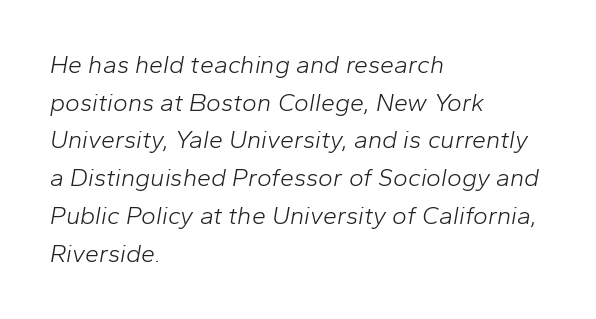
{"italic": "yes", "lean": "right", "slant_degrees": 10, "bold": "no", "underline": "no", "align": "left", "line_spacing": "normal", "line_spacing_ratio": 1.51, "letter_spacing": "normal", "letter_spacing_em": 0.0, "glyph_px": 25}
